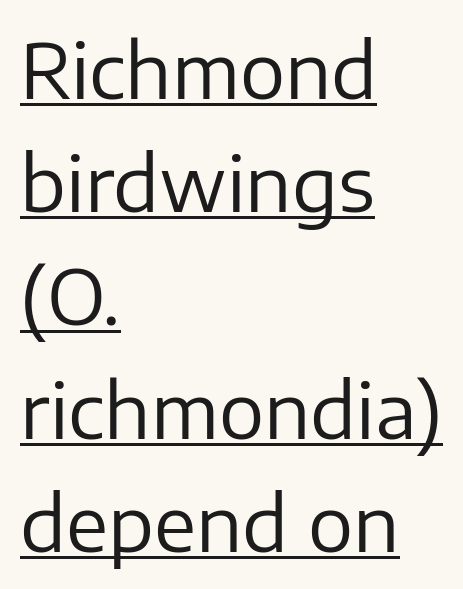
{"serif": "no", "italic": "no", "bold": "no", "weight": "regular", "width": "normal", "stroke_contrast": "low", "x_height": "medium", "monospaced": "no", "underline": "yes", "align": "left", "line_spacing": "normal", "line_spacing_ratio": 1.49, "letter_spacing": "normal", "letter_spacing_em": 0.0, "glyph_px": 76}
